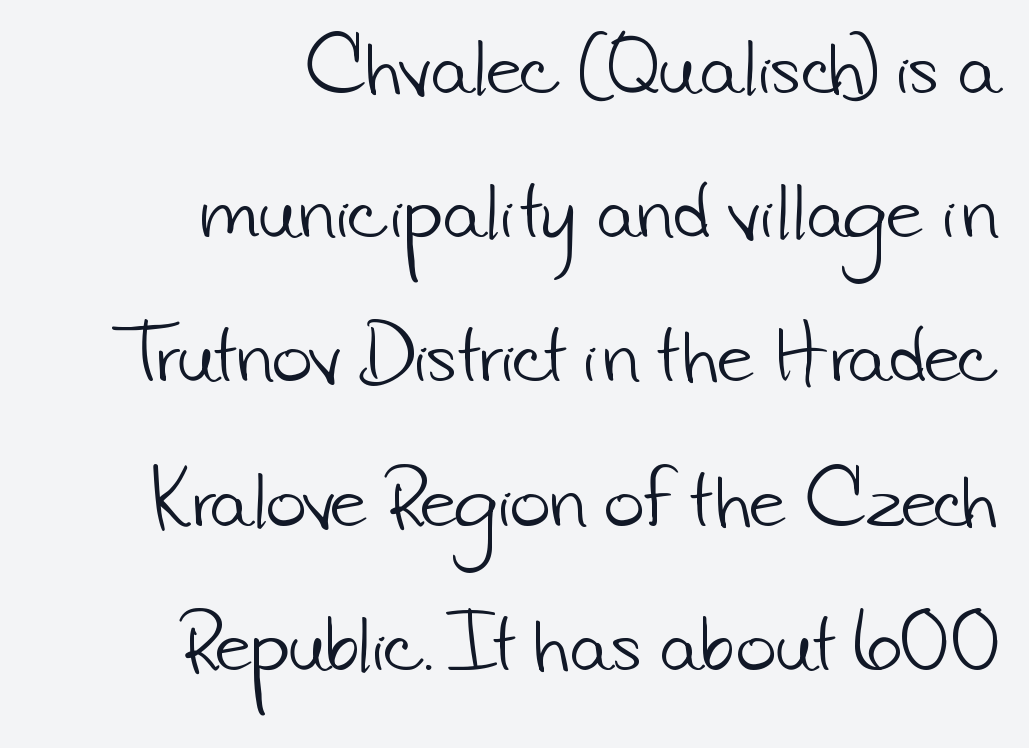
The baseline area is clear. The characters are drawn with everyday or finer stroke widths. Check where the strokes stop: nothing finishes them off — pure sans. The rendering anchors every line to the right-hand side.
